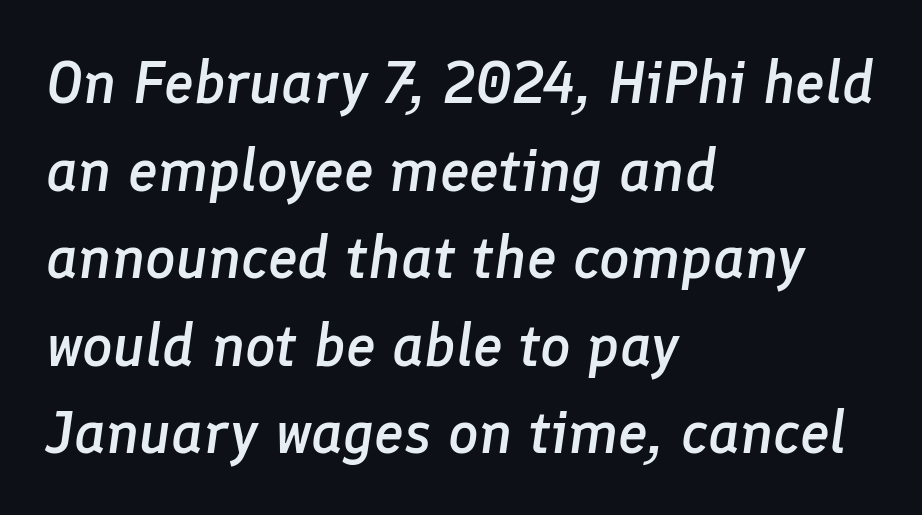
Q: Is the text bold? A: Semi-bold.
Q: Is the text italic (slanted)? A: Yes, it leans right by about 8 degrees.
Q: Is the text underlined? A: No.
Q: How is the paragraph aligned? A: Left-aligned.
Q: Is the spacing between letters normal or unusually wide? A: Normal.
Q: Is the spacing between lines tight, normal or loose? A: Normal.
Q: Width (condensed, normal, or wide)? A: Normal.
Q: Stroke contrast? A: Low.
Q: x-height? A: Medium.
Q: Monospaced? A: No.
